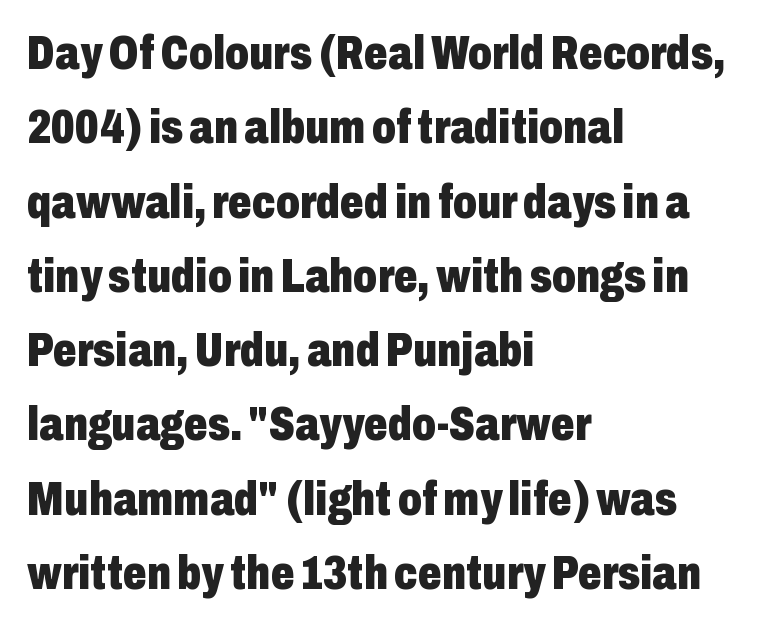
Q: Is the text bold? A: Yes.
Q: Is the text italic (slanted)? A: No, it is upright.
Q: Is the typeface a serif or a sans-serif typeface? A: Sans-serif.
Q: Is the text underlined? A: No.
Q: How is the paragraph aligned? A: Left-aligned.
Q: Is the spacing between letters normal or unusually wide? A: Normal.
Q: Is the spacing between lines tight, normal or loose? A: Normal.
Q: Width (condensed, normal, or wide)? A: Condensed.
Q: Stroke contrast? A: Low.
Q: x-height? A: Medium.
Q: Monospaced? A: No.
